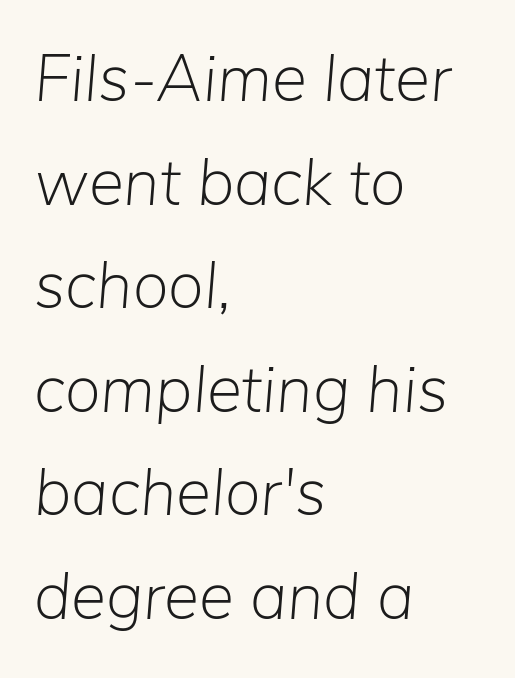
The image shows 66 px light type, italic (leaning right); set left-aligned, normal line spacing (1.57x), normal letter spacing, not underlined; low stroke contrast and a medium x-height.
